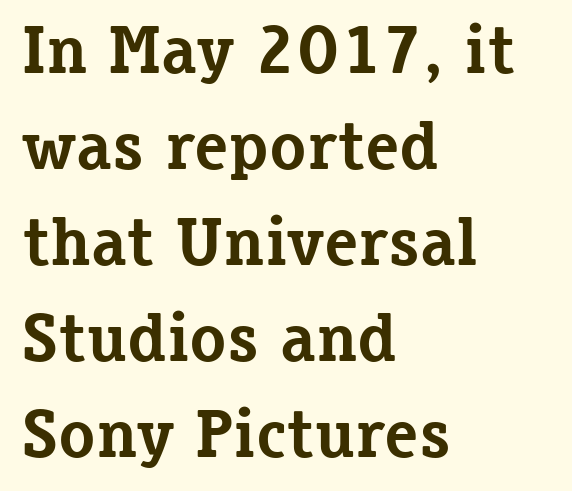
Q: Is the text bold? A: Yes.
Q: Is the text italic (slanted)? A: No, it is upright.
Q: Is the typeface a serif or a sans-serif typeface? A: Serif.
Q: Is the text underlined? A: No.
Q: How is the paragraph aligned? A: Left-aligned.
Q: Is the spacing between letters normal or unusually wide? A: Normal.
Q: Is the spacing between lines tight, normal or loose? A: Normal.
Q: Width (condensed, normal, or wide)? A: Normal.
Q: Stroke contrast? A: Low.
Q: x-height? A: Medium.
Q: Monospaced? A: No.
